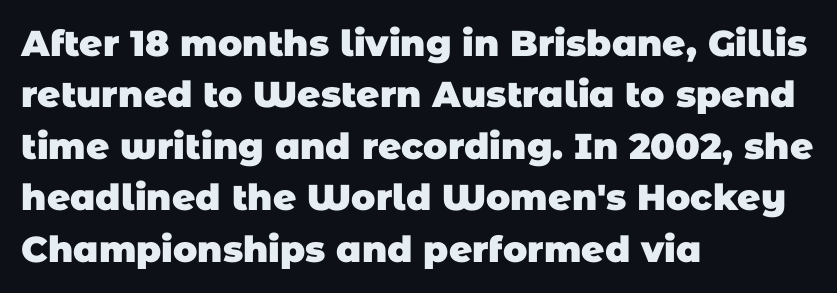
{"serif": "no", "bold": "yes", "weight": "heavy", "width": "normal", "stroke_contrast": "low", "x_height": "large", "monospaced": "no", "underline": "no", "align": "left", "line_spacing": "normal", "line_spacing_ratio": 1.43, "letter_spacing": "normal", "letter_spacing_em": 0.0, "glyph_px": 36}
